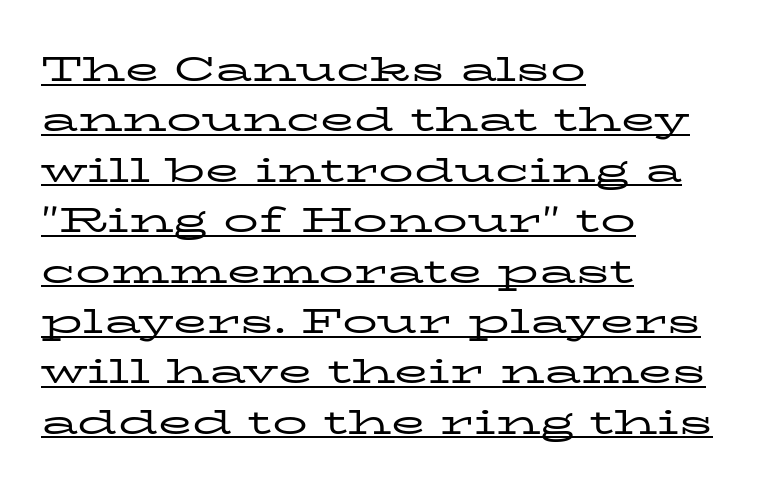
{"serif": "yes", "italic": "no", "bold": "no", "weight": "regular", "width": "wide", "stroke_contrast": "low", "x_height": "medium", "monospaced": "no", "underline": "yes", "align": "left", "line_spacing": "normal", "line_spacing_ratio": 1.44, "letter_spacing": "normal", "letter_spacing_em": 0.0, "glyph_px": 35}
